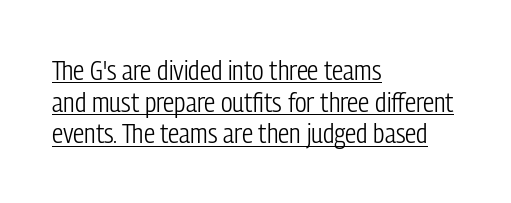
The image shows 28 px light, condensed sans-serif type, upright; set left-aligned, tight line spacing (1.13x), normal letter spacing, underlined; low stroke contrast and a medium x-height.
